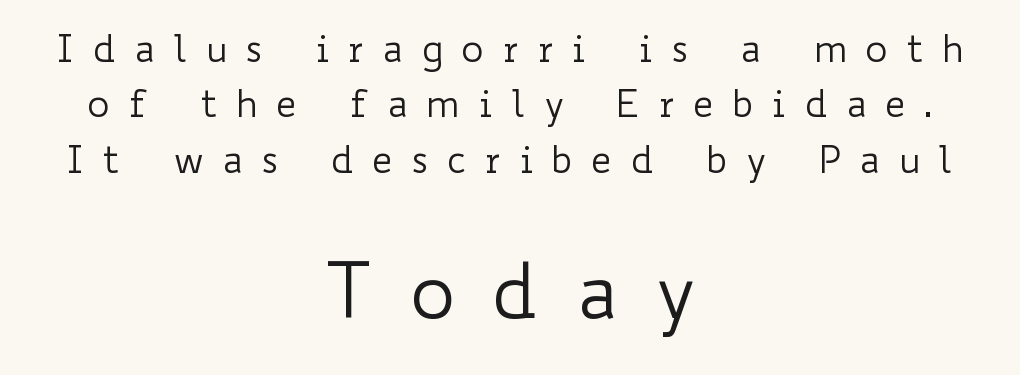
Q: Is the text bold? A: No.
Q: Is the text italic (slanted)? A: No, it is upright.
Q: Is the text underlined? A: No.
Q: How is the paragraph aligned? A: Centered.
Q: Is the spacing between letters normal or unusually wide? A: Unusually wide.
Q: Is the spacing between lines tight, normal or loose? A: Normal.
Q: Which block of text is set in a larger size, the first (top) or the second (bottom)? A: The second (bottom) one.
Q: Width (condensed, normal, or wide)? A: Wide.
Q: Stroke contrast? A: Low.
Q: x-height? A: Small.
Q: Monospaced? A: No.
